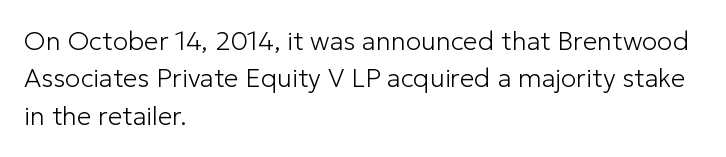
{"italic": "no", "bold": "no", "underline": "no", "align": "left", "line_spacing": "normal", "line_spacing_ratio": 1.44, "letter_spacing": "normal", "letter_spacing_em": 0.0, "glyph_px": 26}
